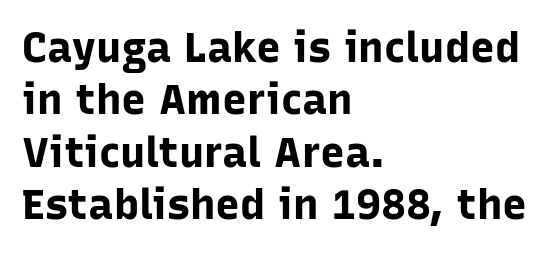
{"serif": "no", "italic": "no", "bold": "yes", "weight": "bold", "width": "normal", "stroke_contrast": "low", "x_height": "medium", "monospaced": "no", "underline": "no", "align": "left", "line_spacing": "normal", "line_spacing_ratio": 1.25, "letter_spacing": "normal", "letter_spacing_em": 0.0, "glyph_px": 42}
